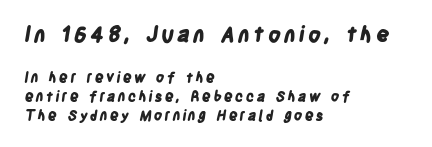
The image shows 21 px bold type; set left-aligned, normal line spacing (1.37x), not underlined; the first (top) block is 1.5x larger.
